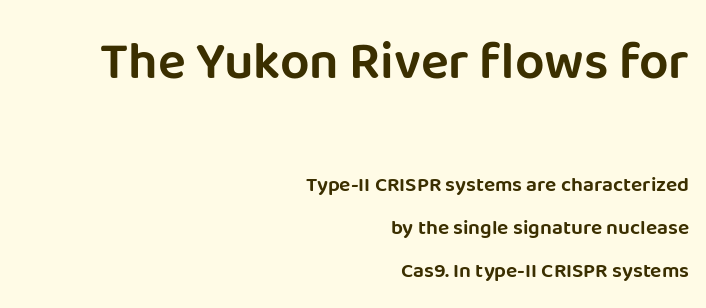
Compared with a flush-left layout, this one pins lines to the opposite, right side. Unlike a traditional serif, this face leaves its strokes unadorned. Looks like regular typesetting: each glyph gets only the width it needs. Nothing unusual about the tracking: characters are spaced as the font intends. This rendering features lettering with no underline.
